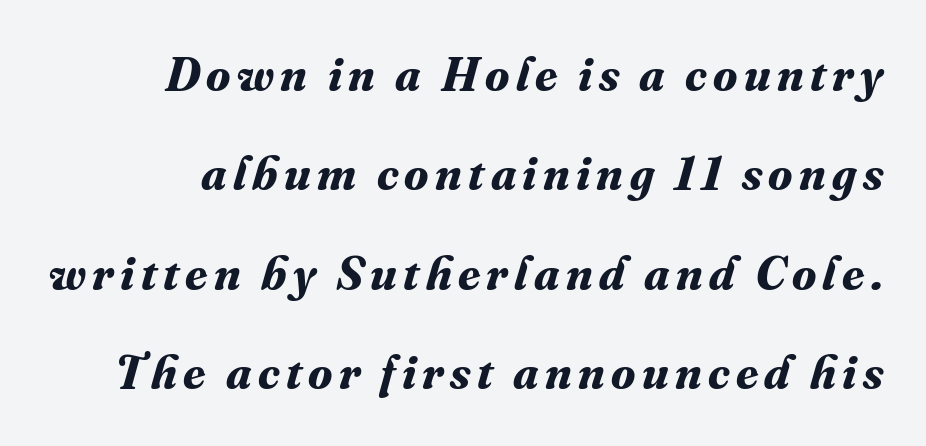
In terms of posture, this sample is oblique. Reading down the column, the eye jumps a long way to each next line. The glyphs are unaccompanied by any horizontal stroke below them. What weight is shown? A full bold with thick strokes.
